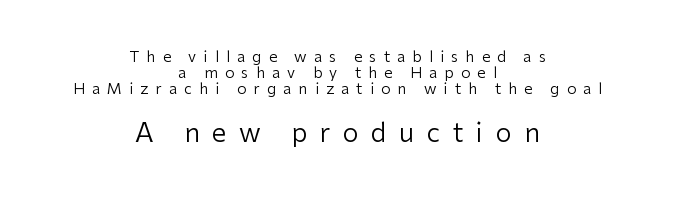
Look at the glyph heights: the lower group is clearly the bigger setting. The rendering uses a small line-height, squeezing the rows. The cut favours lightness, reaching ordinary text weight at its darkest. Substantial extra tracking has been applied to these lines.
